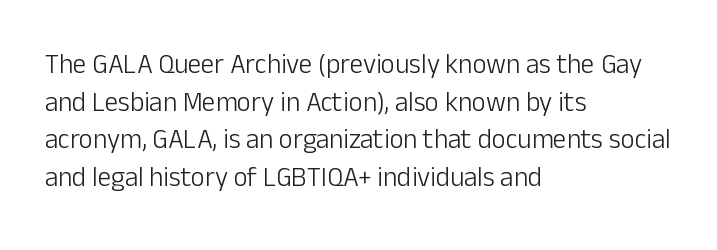
Notice how the stems are strictly vertical — no italics here. A bare baseline throughout the passage. Inter-character spacing is left at the font's built-in metrics. Vertical spacing — default. The ragged edge is on the right, which tells us the setting is flush left. The font sits on the lighter half of the weight spectrum, regular included.
